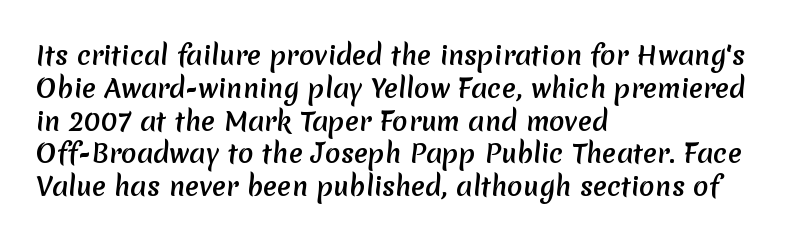
{"bold": "yes", "underline": "no", "align": "left", "line_spacing": "normal", "line_spacing_ratio": 1.26, "letter_spacing": "normal", "letter_spacing_em": 0.0, "glyph_px": 26}
